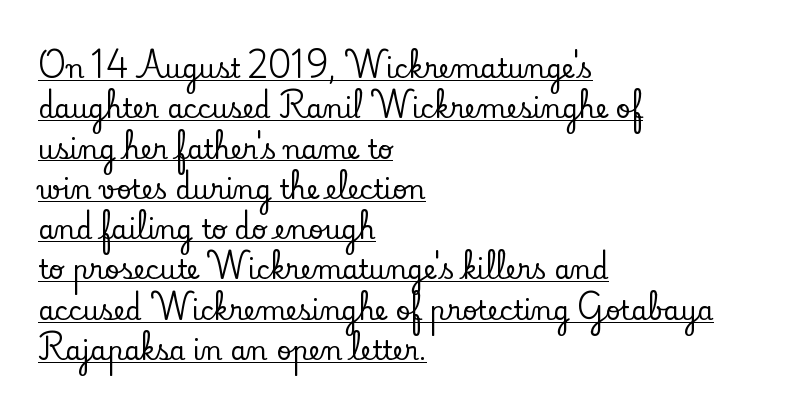
Regarding leading, the lines here are spaced in the standard way. Notice how the passage keeps a crisp vertical edge on the left only. Tall strokes in this sample are plumb rather than angled. Inter-character spacing is left at the font's built-in metrics. Every word sits above its own underline.
